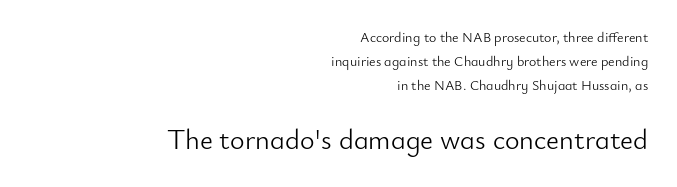
Q: Is the text bold? A: No.
Q: Is the text italic (slanted)? A: No, it is upright.
Q: Is the typeface a serif or a sans-serif typeface? A: Sans-serif.
Q: Is the text underlined? A: No.
Q: How is the paragraph aligned? A: Right-aligned.
Q: Is the spacing between letters normal or unusually wide? A: Normal.
Q: Is the spacing between lines tight, normal or loose? A: Normal.
Q: Which block of text is set in a larger size, the first (top) or the second (bottom)? A: The second (bottom) one.
Q: Width (condensed, normal, or wide)? A: Normal.
Q: Stroke contrast? A: Low.
Q: x-height? A: Small.
Q: Monospaced? A: No.
